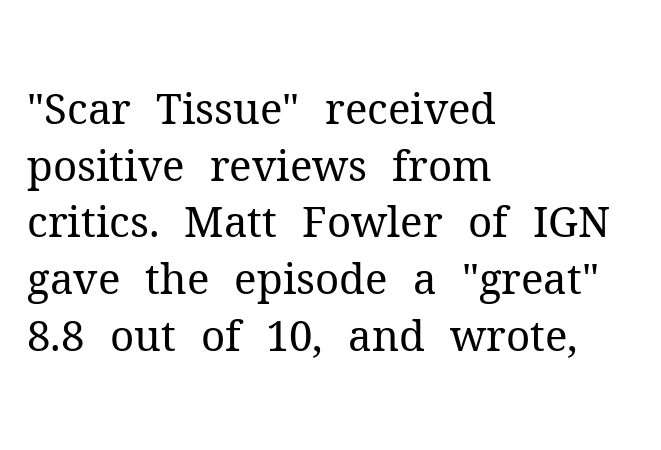
The passage shown has conventional tracking throughout. Stem width sits at or under what a default text font uses. Italic: no, the glyphs are upright roman. All the whitespace from short lines collects on the right.
